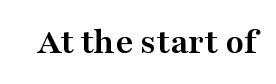
{"serif": "yes", "italic": "no", "bold": "yes", "weight": "semibold", "width": "wide", "stroke_contrast": "medium", "x_height": "medium", "monospaced": "no", "underline": "no", "letter_spacing": "normal", "letter_spacing_em": 0.0, "glyph_px": 38}
